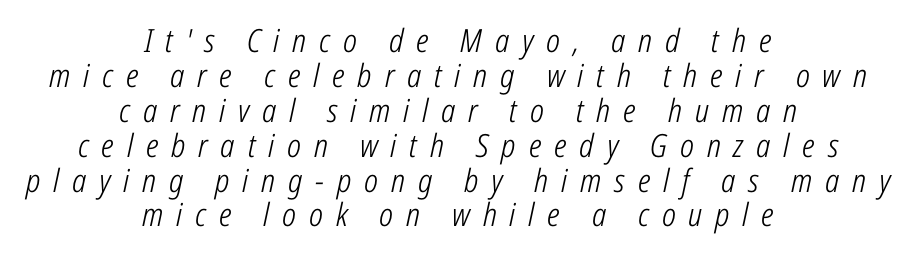
The image shows 32 px light, condensed type, italic (leaning right); set centered, tight line spacing (1.09x), unusually wide letter spacing (+0.4 em), not underlined; low stroke contrast and a medium x-height.
